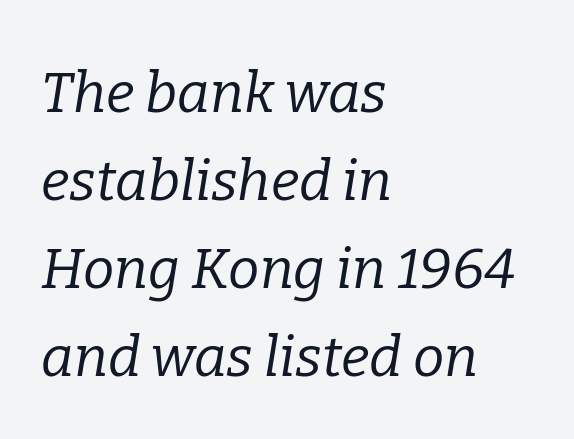
Q: Is the text bold? A: No.
Q: Is the text italic (slanted)? A: Yes, it leans right by about 9 degrees.
Q: Is the typeface a serif or a sans-serif typeface? A: Serif.
Q: Is the text underlined? A: No.
Q: How is the paragraph aligned? A: Left-aligned.
Q: Is the spacing between letters normal or unusually wide? A: Normal.
Q: Is the spacing between lines tight, normal or loose? A: Normal.
Q: Width (condensed, normal, or wide)? A: Normal.
Q: Stroke contrast? A: Low.
Q: x-height? A: Medium.
Q: Monospaced? A: No.
